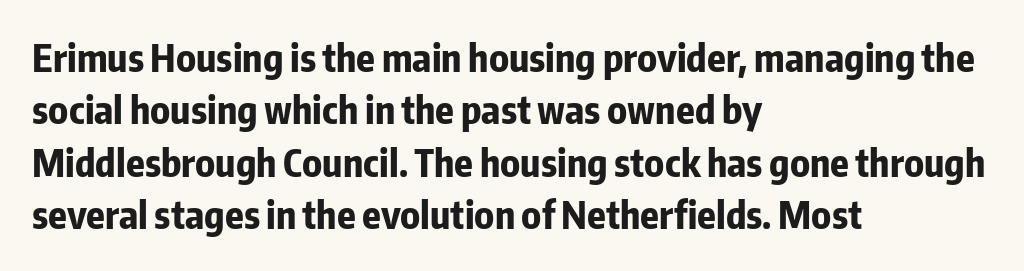
The image shows 38 px bold, condensed sans-serif type, upright; set left-aligned, normal line spacing (1.38x), normal letter spacing, not underlined; low stroke contrast and a medium x-height.
